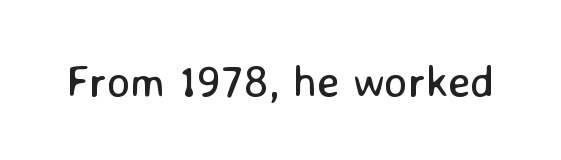
Look at the tracking — it's just the regular setting, nothing added. To sum up the face: it is a sans, with no serifs. Varying glyph widths throughout — classic text-font behaviour. Weight class: somewhere from thin through regular. Lines of text with bare space underneath.
